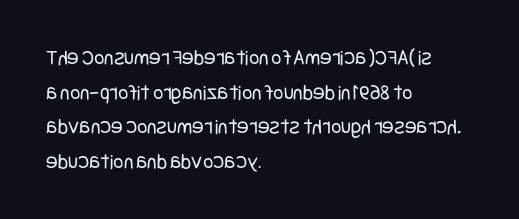
The image shows 22 px text type, upright; set left-aligned, normal line spacing (1.57x), normal letter spacing, not underlined.
